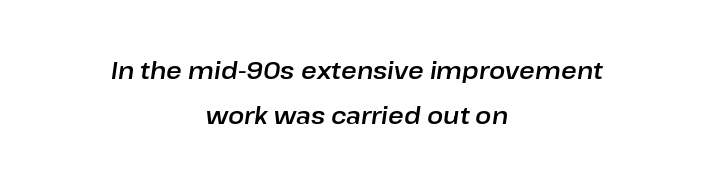
{"italic": "yes", "lean": "right", "slant_degrees": 8, "underline": "no", "align": "center", "line_spacing_ratio": 1.89, "letter_spacing": "normal", "letter_spacing_em": 0.0, "glyph_px": 24}
